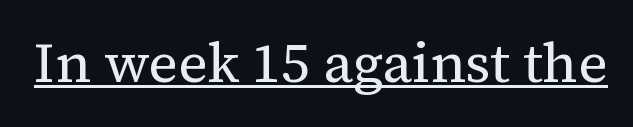
The image shows 56 px regular-weight serif type, upright; set normal letter spacing, underlined; medium stroke contrast and a medium x-height.
